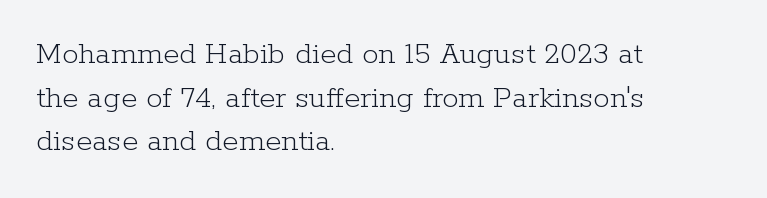
The image shows 33 px light serif type, upright; set left-aligned, normal line spacing (1.32x), normal letter spacing, not underlined; low stroke contrast and a medium x-height.
